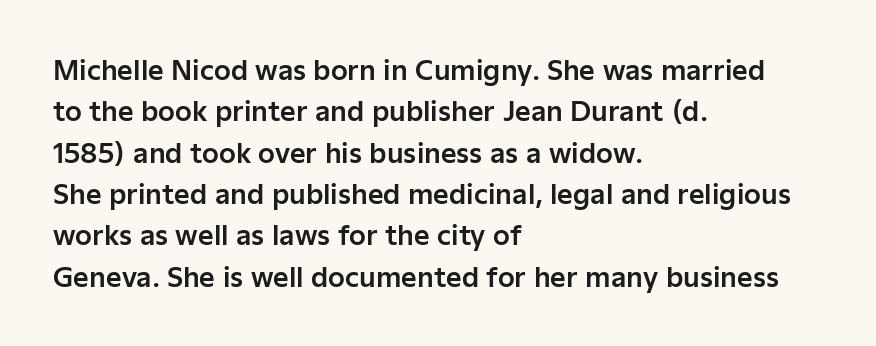
Q: Is the text italic (slanted)? A: No, it is upright.
Q: Is the text underlined? A: No.
Q: How is the paragraph aligned? A: Left-aligned.
Q: Is the spacing between letters normal or unusually wide? A: Normal.
Q: Is the spacing between lines tight, normal or loose? A: Normal.
